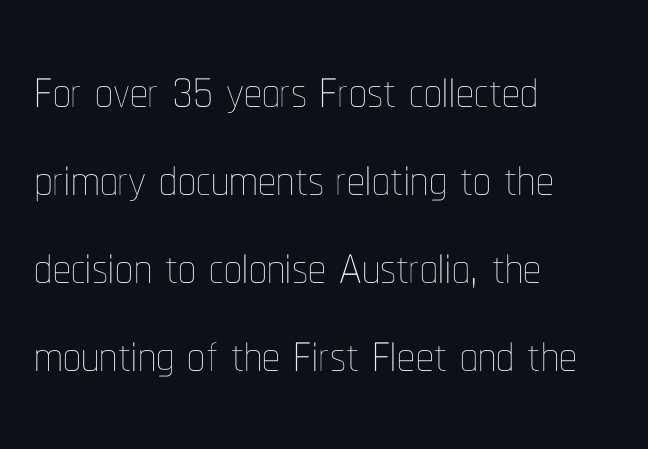
The image shows 71 px thin, condensed type, upright; set left-aligned, line spacing 1.24x, normal letter spacing, not underlined; low stroke contrast and a medium x-height.
